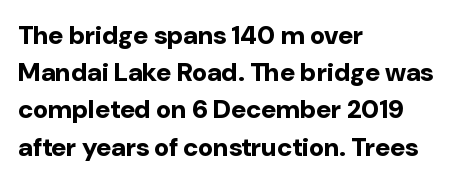
The image shows 26 px bold type, upright; set left-aligned, normal line spacing (1.43x), normal letter spacing, not underlined.
